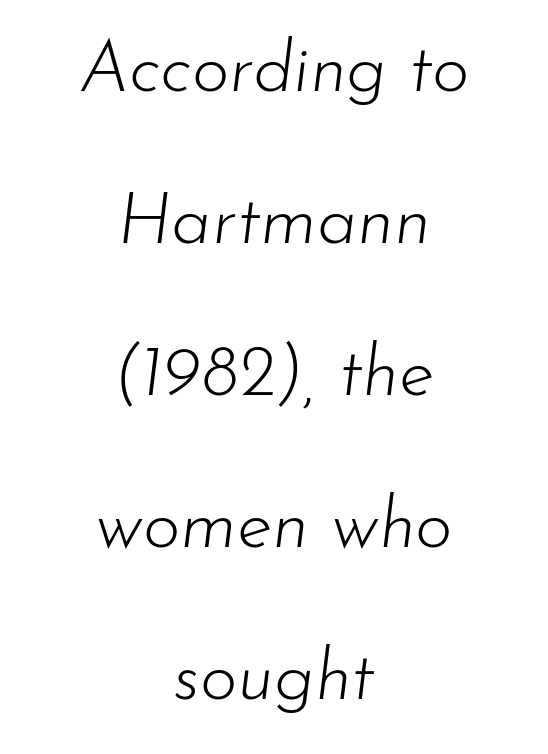
The image shows 72 px light type, italic (leaning right); set centered, loose line spacing (2.11x), normal letter spacing, not underlined; low stroke contrast and a small x-height.
